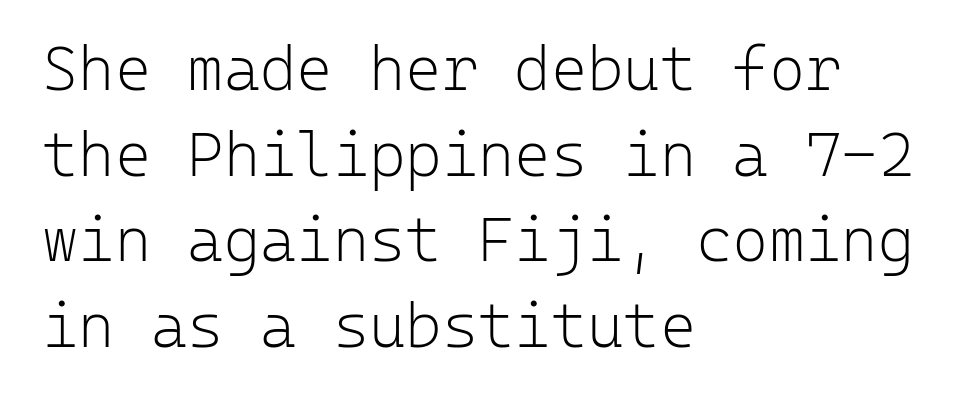
{"serif": "no", "italic": "no", "bold": "no", "weight": "light", "width": "normal", "stroke_contrast": "low", "x_height": "medium", "monospaced": "yes", "underline": "no", "align": "left", "line_spacing": "normal", "line_spacing_ratio": 1.38, "letter_spacing": "normal", "letter_spacing_em": 0.0, "glyph_px": 62}
